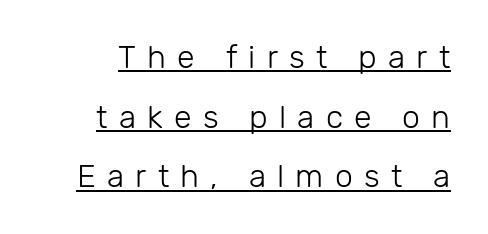
{"serif": "no", "italic": "no", "bold": "no", "weight": "light", "width": "normal", "stroke_contrast": "low", "x_height": "medium", "monospaced": "no", "underline": "yes", "line_spacing_ratio": 1.86, "letter_spacing": "wide", "letter_spacing_em": 0.35, "glyph_px": 32}
